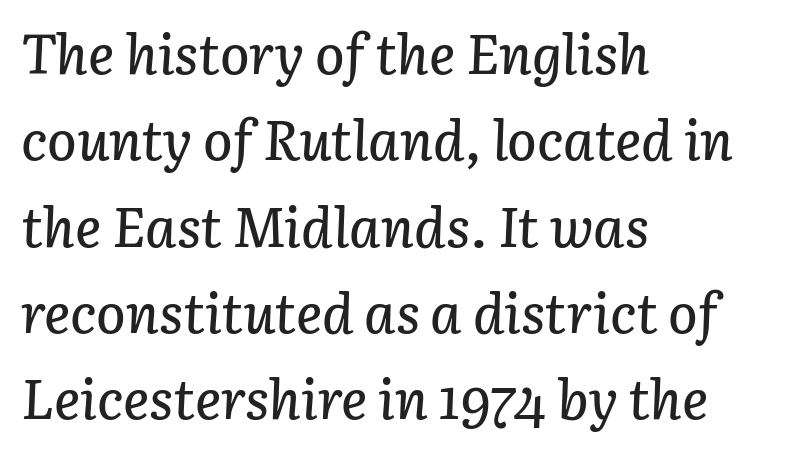
The lines are quadded left. The passage shown is typed in a proportional face where columns would drift. Tall strokes in this sample are angled rather than plumb. The gaps between neighbouring characters are ordinary and unremarkable. Lines of text with bare space underneath.
